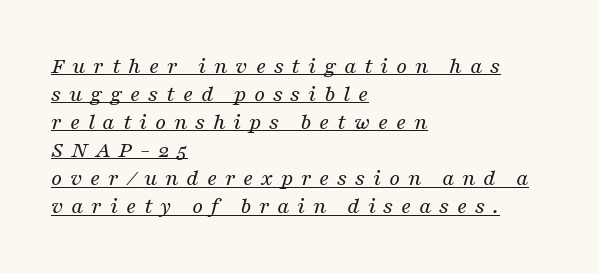
Students, observe the line beneath the letters — that is underlining. Which margin do the lines hug? The left one — the right edge is uneven. Italic: yes, the glyphs are oblique. Stems here are at most as thick as an everyday book face. Substantial extra tracking has been applied to these lines.
